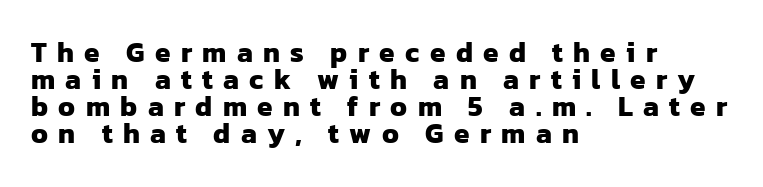
Q: Is the text bold? A: Yes.
Q: Is the typeface a serif or a sans-serif typeface? A: Sans-serif.
Q: Is the text underlined? A: No.
Q: How is the paragraph aligned? A: Left-aligned.
Q: Is the spacing between letters normal or unusually wide? A: Unusually wide.
Q: Is the spacing between lines tight, normal or loose? A: Tight.
Q: Width (condensed, normal, or wide)? A: Normal.
Q: Stroke contrast? A: Low.
Q: x-height? A: Medium.
Q: Monospaced? A: No.
